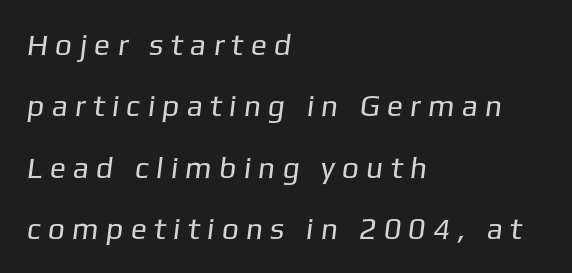
Q: Is the text bold? A: No.
Q: Is the typeface a serif or a sans-serif typeface? A: Sans-serif.
Q: Is the text underlined? A: No.
Q: How is the paragraph aligned? A: Left-aligned.
Q: Is the spacing between letters normal or unusually wide? A: Unusually wide.
Q: Is the spacing between lines tight, normal or loose? A: Loose.
Q: Width (condensed, normal, or wide)? A: Normal.
Q: Stroke contrast? A: Low.
Q: x-height? A: Medium.
Q: Monospaced? A: No.
